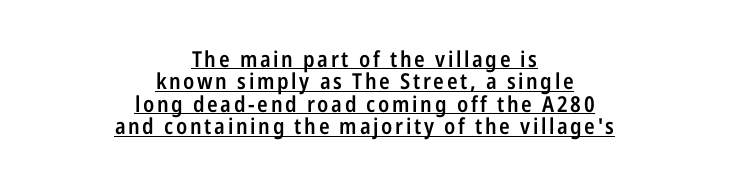
The image shows 22 px text type, upright; set centered, tight line spacing (1.02x), underlined.
